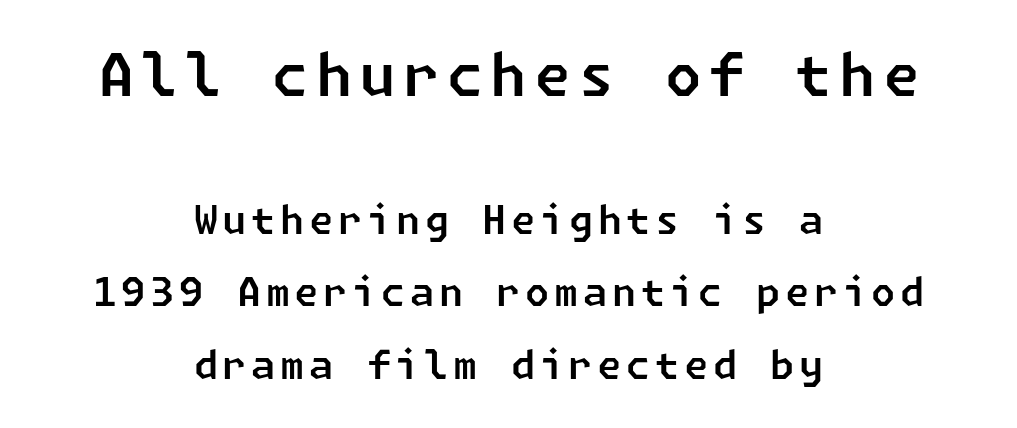
The letters carry no serifs — their stems end cleanly without finishing strokes. Notice how the passage keeps no hard edge, just a central spine. The upper block of text is set noticeably larger than the block beneath it. Descender tails drop into unmarked territory.
